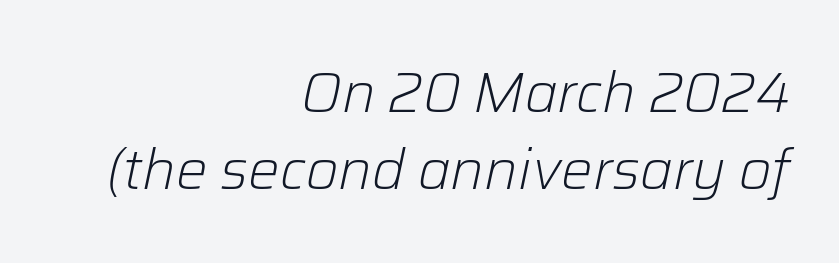
Q: Is the text bold? A: No.
Q: Is the text italic (slanted)? A: Yes, it leans right by about 12 degrees.
Q: Is the text underlined? A: No.
Q: How is the paragraph aligned? A: Right-aligned.
Q: Is the spacing between letters normal or unusually wide? A: Normal.
Q: Is the spacing between lines tight, normal or loose? A: Normal.
Q: Width (condensed, normal, or wide)? A: Normal.
Q: Stroke contrast? A: Low.
Q: x-height? A: Medium.
Q: Monospaced? A: No.
